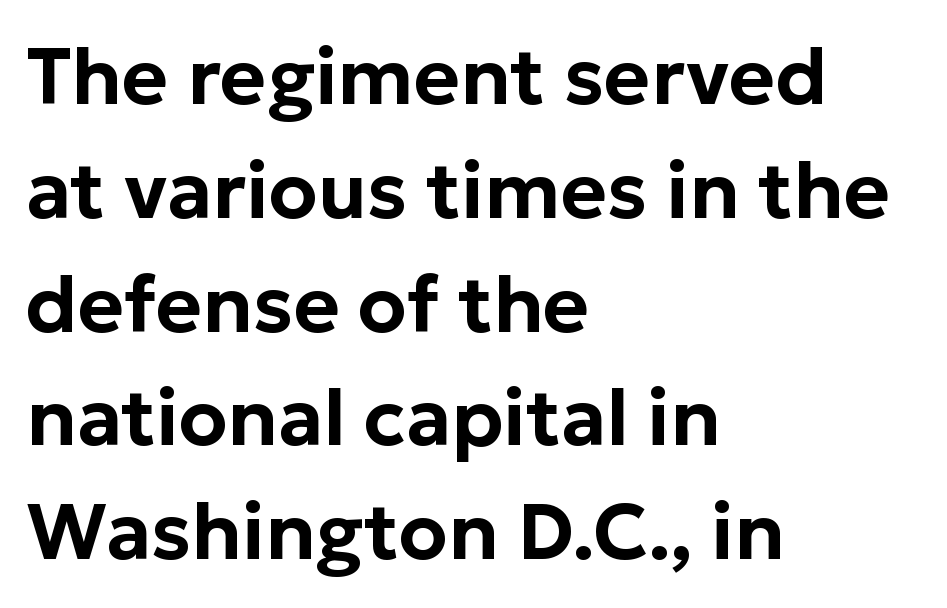
The image shows 79 px sans-serif type, upright; set left-aligned, normal line spacing (1.44x), normal letter spacing, not underlined; low stroke contrast and a medium x-height.
